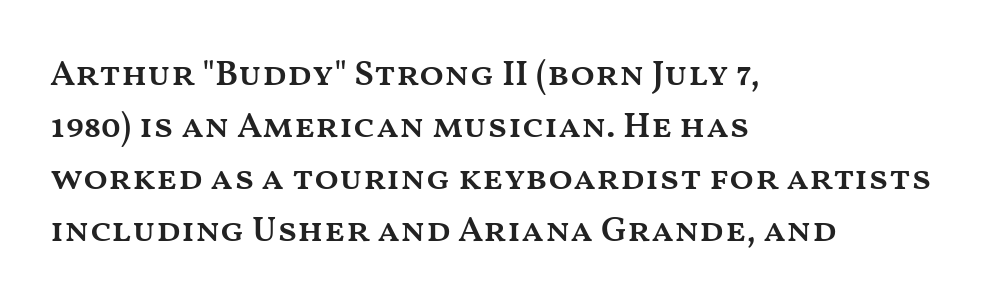
The image shows 36 px semibold, wide type, upright; set left-aligned, normal line spacing (1.44x), normal letter spacing, not underlined; medium stroke contrast and a medium x-height.
